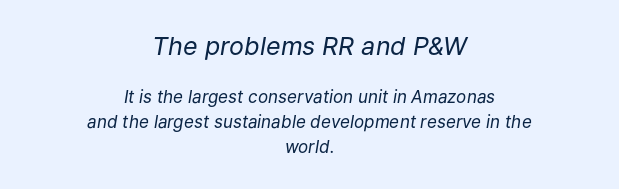
{"italic": "yes", "lean": "right", "slant_degrees": 9, "bold": "no", "underline": "no", "align": "center", "line_spacing": "normal", "line_spacing_ratio": 1.46, "letter_spacing": "normal", "letter_spacing_em": 0.0, "larger_block": "first", "size_ratio": 1.47, "glyph_px": 25}
